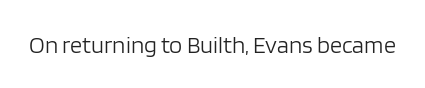
Q: Is the text bold? A: No.
Q: Is the text italic (slanted)? A: No, it is upright.
Q: Is the text underlined? A: No.
Q: Is the spacing between letters normal or unusually wide? A: Normal.
